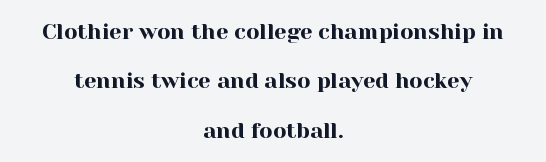
Q: Is the text italic (slanted)? A: No, it is upright.
Q: Is the text underlined? A: No.
Q: How is the paragraph aligned? A: Centered.
Q: Is the spacing between letters normal or unusually wide? A: Normal.
Q: Is the spacing between lines tight, normal or loose? A: Loose.
